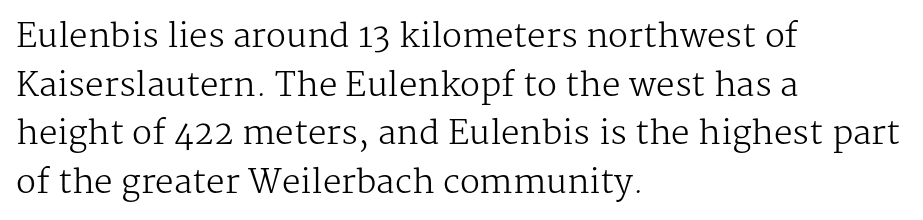
{"serif": "yes", "italic": "no", "bold": "no", "weight": "regular", "width": "normal", "stroke_contrast": "medium", "x_height": "medium", "monospaced": "no", "underline": "no", "align": "left", "line_spacing": "normal", "line_spacing_ratio": 1.47, "letter_spacing": "normal", "letter_spacing_em": 0.0, "glyph_px": 33}
